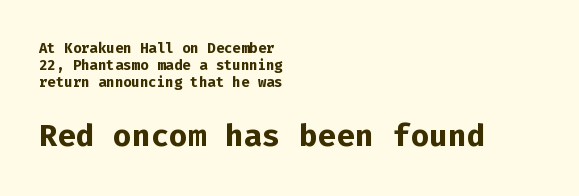
The image shows 31 px bold sans-serif type, upright, monospaced; set left-aligned, line spacing 1.22x, normal letter spacing, not underlined; the second (bottom) block is 2.21x larger; low stroke contrast and a medium x-height.
